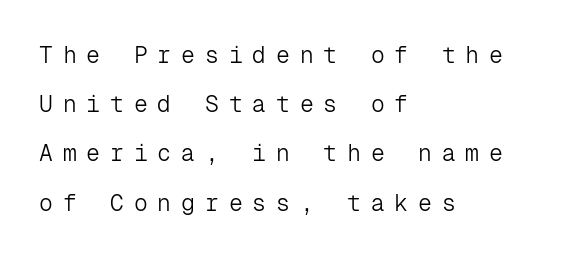
How are the letters spaced? Widely, with obvious added tracking. The typography opts for an upright posture over an oblique one. Notice how the passage keeps a crisp vertical edge on the left only. The space beneath each line is pristine and unruled. Bold? No — there's no thickening of the strokes.
